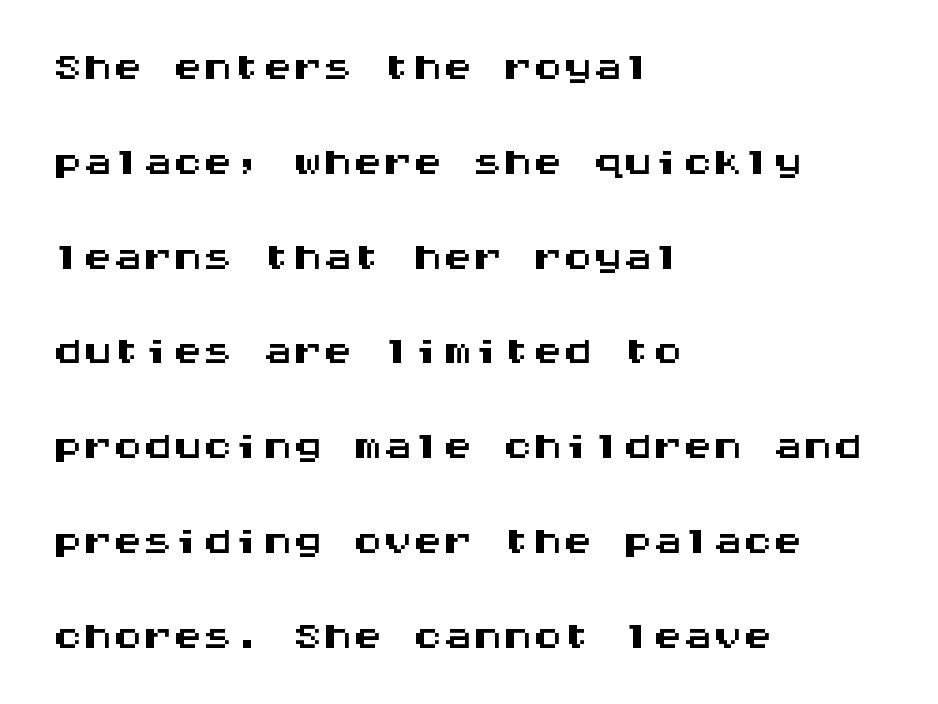
Glance below the letters and you will spot only blank space. Every character here occupies the same horizontal width, giving the sample a typewriter-like rhythm. No extra tracking has been applied to these lines. Left-aligned paragraph, ragged on the right.
